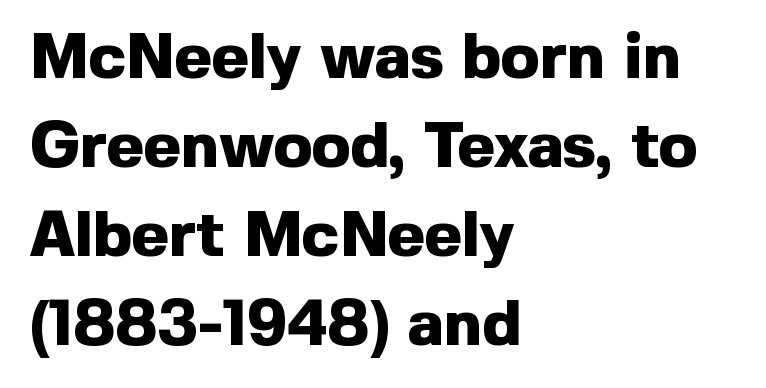
Q: Is the text bold? A: Yes.
Q: Is the text italic (slanted)? A: No, it is upright.
Q: Is the typeface a serif or a sans-serif typeface? A: Sans-serif.
Q: Is the text underlined? A: No.
Q: How is the paragraph aligned? A: Left-aligned.
Q: Is the spacing between letters normal or unusually wide? A: Normal.
Q: Is the spacing between lines tight, normal or loose? A: Normal.
Q: Width (condensed, normal, or wide)? A: Normal.
Q: x-height? A: Medium.
Q: Monospaced? A: No.
